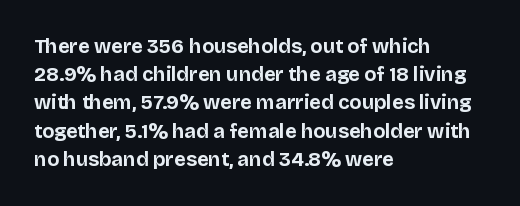
The image shows 20 px bold type, upright; set left-aligned, normal line spacing (1.41x), normal letter spacing, not underlined.
